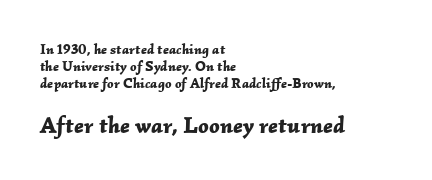
{"italic": "yes", "lean": "right", "slant_degrees": 2, "bold": "yes", "underline": "no", "align": "left", "line_spacing_ratio": 1.22, "letter_spacing": "normal", "letter_spacing_em": 0.0, "larger_block": "second", "size_ratio": 1.64, "glyph_px": 23}
